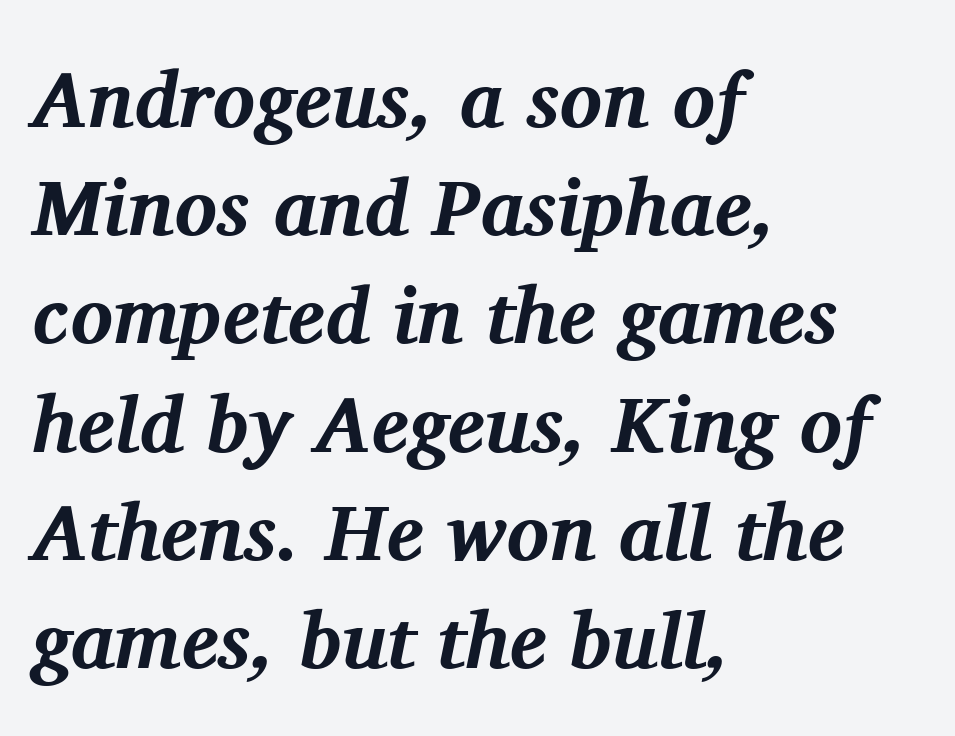
The designer left line spacing at the default. This is heavy type, rendered in bold. The text block is weighted toward the left margin, trailing off unevenly rightward. Varying glyph widths throughout — classic text-font behaviour.
